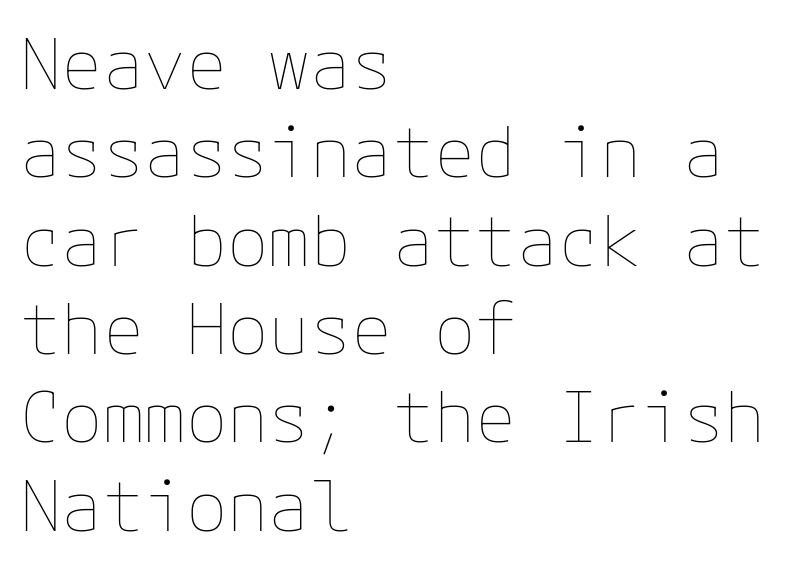
Q: Is the text bold? A: No.
Q: Is the text italic (slanted)? A: No, it is upright.
Q: Is the text underlined? A: No.
Q: How is the paragraph aligned? A: Left-aligned.
Q: Is the spacing between letters normal or unusually wide? A: Normal.
Q: Is the spacing between lines tight, normal or loose? A: Normal.
Q: Width (condensed, normal, or wide)? A: Normal.
Q: Stroke contrast? A: Low.
Q: x-height? A: Medium.
